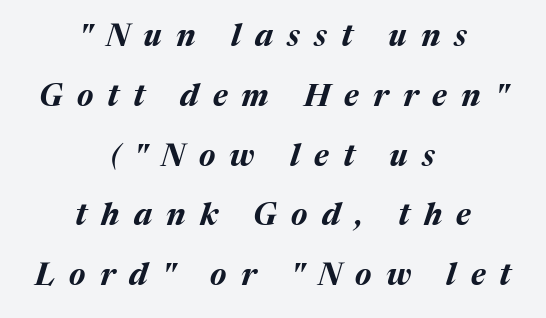
{"italic": "yes", "lean": "right", "slant_degrees": 17, "bold": "yes", "weight": "bold", "width": "normal", "stroke_contrast": "medium", "x_height": "medium", "monospaced": "no", "underline": "no", "align": "center", "line_spacing": "loose", "line_spacing_ratio": 1.93, "letter_spacing": "wide", "letter_spacing_em": 0.46, "glyph_px": 31}
